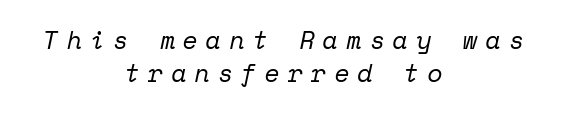
{"italic": "yes", "lean": "right", "slant_degrees": 12, "bold": "no", "underline": "no", "align": "center", "line_spacing": "normal", "line_spacing_ratio": 1.33, "letter_spacing": "wide", "letter_spacing_em": 0.32, "glyph_px": 25}
